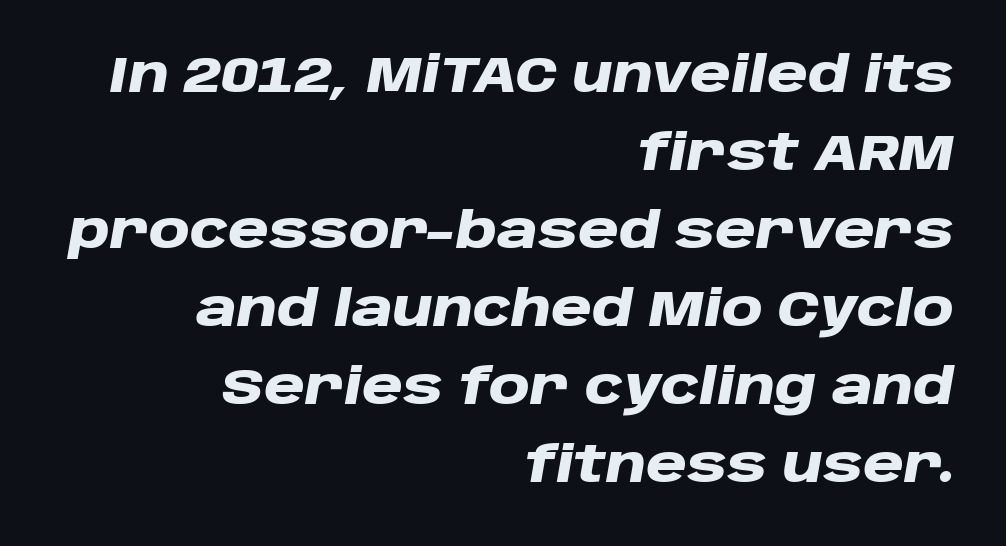
Q: Is the text bold? A: Yes.
Q: Is the text italic (slanted)? A: Yes, it leans right by about 10 degrees.
Q: Is the text underlined? A: No.
Q: How is the paragraph aligned? A: Right-aligned.
Q: Is the spacing between letters normal or unusually wide? A: Normal.
Q: Is the spacing between lines tight, normal or loose? A: Normal.
Q: Width (condensed, normal, or wide)? A: Wide.
Q: Stroke contrast? A: Low.
Q: x-height? A: Large.
Q: Monospaced? A: No.
